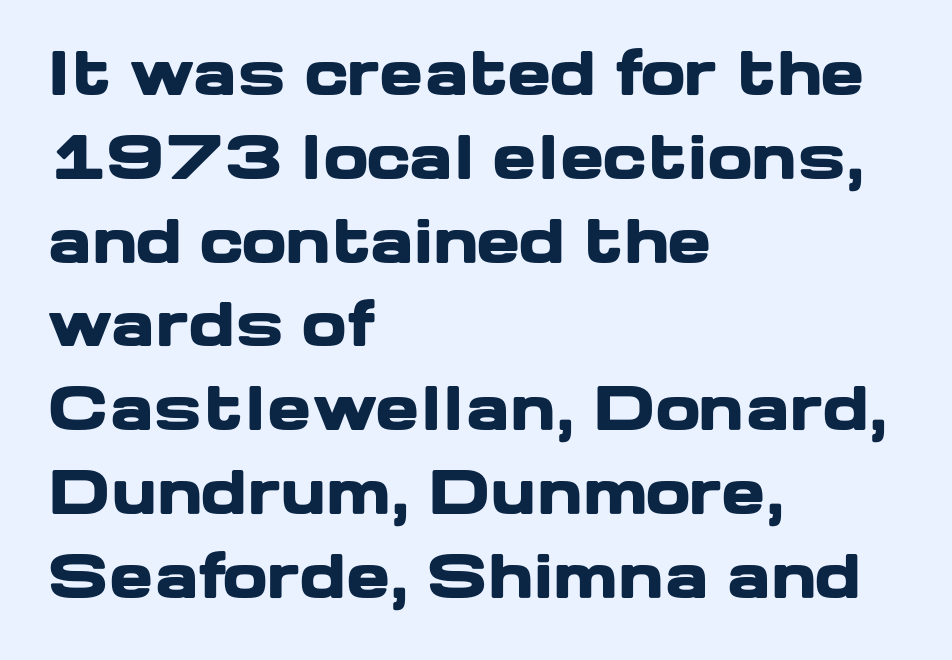
Posture: upright roman. A typesetter would call this proportional, since set widths differ per character. In terms of letterform style, serifs are entirely absent. The compositor pushed each line to the left boundary.
